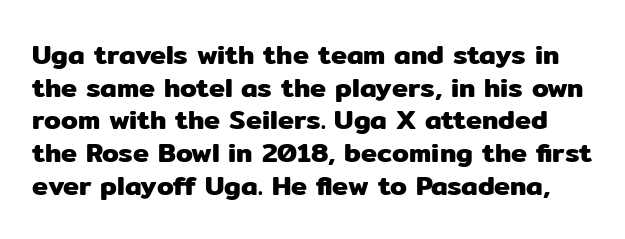
{"italic": "no", "underline": "no", "line_spacing_ratio": 1.21, "letter_spacing": "normal", "letter_spacing_em": 0.0, "glyph_px": 27}
